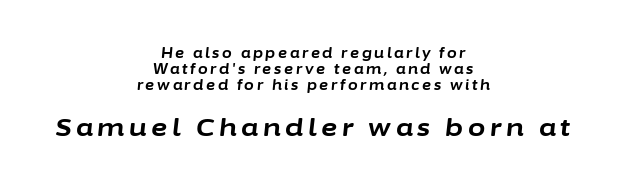
Descenders are the only things crossing below the line. The glyphs look as if they've been sheared to an angle. Very little white space separates one row of letters from the next. Does the bottom block carry the larger type? Yes, it does.
